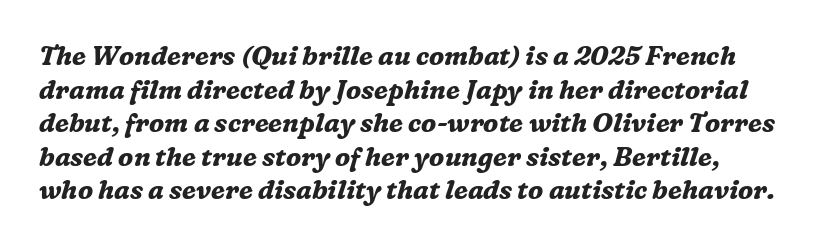
Q: Is the text bold? A: Yes.
Q: Is the text italic (slanted)? A: Yes, it leans right by about 16 degrees.
Q: Is the text underlined? A: No.
Q: Is the spacing between letters normal or unusually wide? A: Normal.
Q: Is the spacing between lines tight, normal or loose? A: Normal.
